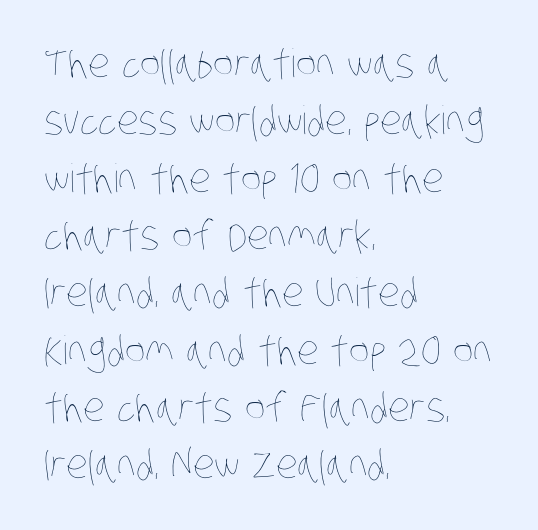
{"bold": "no", "weight": "thin", "width": "condensed", "stroke_contrast": "low", "x_height": "large", "monospaced": "no", "underline": "no", "align": "left", "line_spacing": "normal", "line_spacing_ratio": 1.47, "letter_spacing": "normal", "letter_spacing_em": 0.0, "glyph_px": 39}
